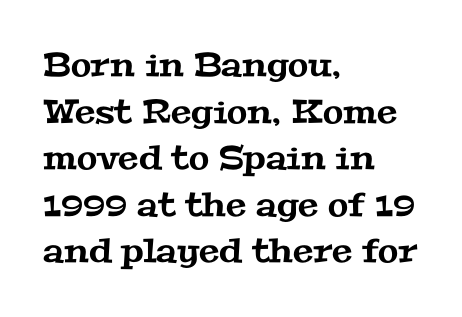
Q: Is the typeface a serif or a sans-serif typeface? A: Serif.
Q: Is the text underlined? A: No.
Q: How is the paragraph aligned? A: Left-aligned.
Q: Is the spacing between letters normal or unusually wide? A: Normal.
Q: Is the spacing between lines tight, normal or loose? A: Normal.
Q: Width (condensed, normal, or wide)? A: Wide.
Q: Stroke contrast? A: Medium.
Q: x-height? A: Medium.
Q: Monospaced? A: No.
